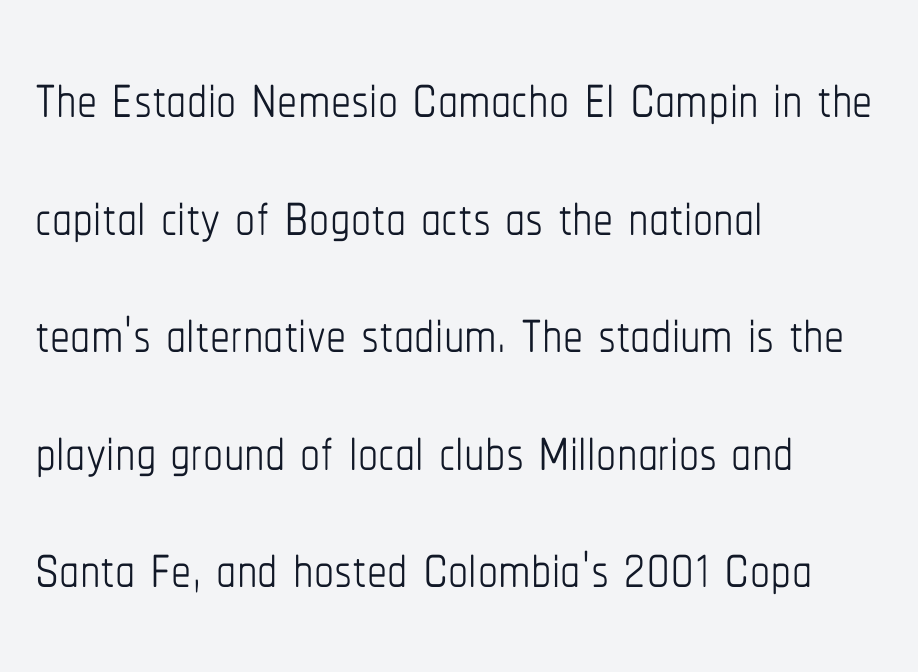
The image shows 80 px thin, condensed type, upright; set left-aligned, normal line spacing (1.47x), normal letter spacing, not underlined; low stroke contrast and a medium x-height.
